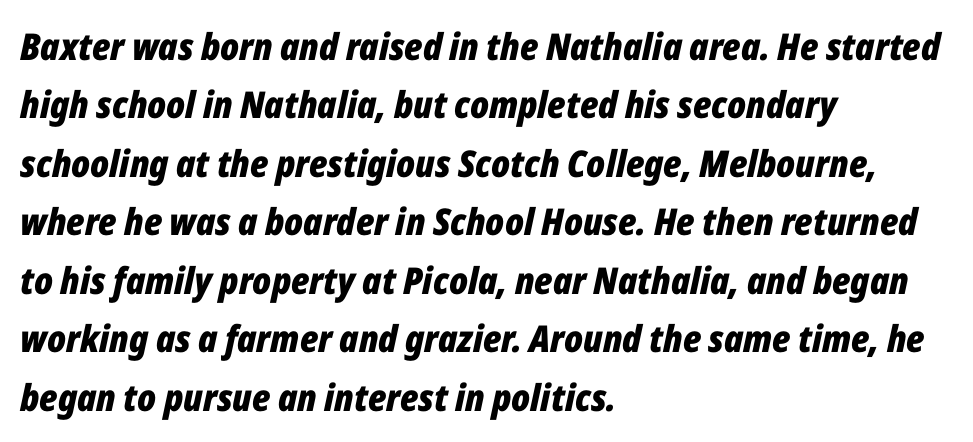
Q: Is the text bold? A: Yes.
Q: Is the text italic (slanted)? A: Yes, it leans right by about 12 degrees.
Q: Is the text underlined? A: No.
Q: How is the paragraph aligned? A: Left-aligned.
Q: Is the spacing between letters normal or unusually wide? A: Normal.
Q: Is the spacing between lines tight, normal or loose? A: Normal.
Q: Width (condensed, normal, or wide)? A: Condensed.
Q: Stroke contrast? A: Low.
Q: x-height? A: Medium.
Q: Monospaced? A: No.
